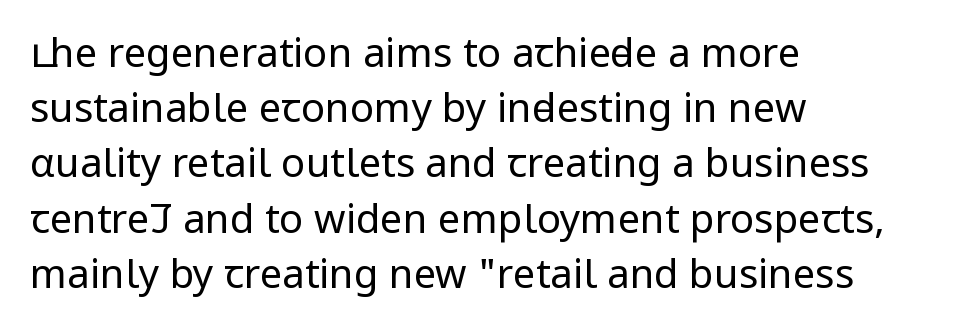
{"serif": "no", "italic": "no", "bold": "no", "weight": "regular", "width": "condensed", "stroke_contrast": "low", "underline": "no", "align": "left", "line_spacing": "normal", "line_spacing_ratio": 1.38, "letter_spacing": "normal", "letter_spacing_em": 0.0, "glyph_px": 40}
